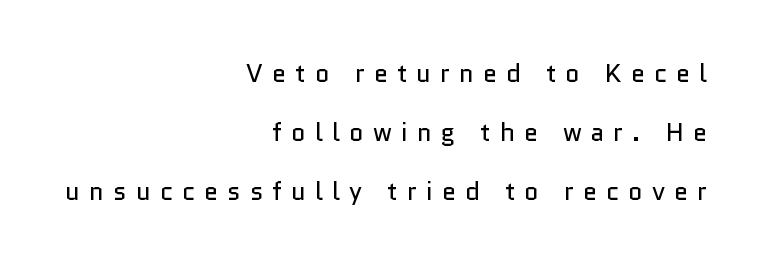
A typesetter would mark this as roman, not italic. The space directly below the letters is spotless. Does the copy run flush right? Yes — the right margin is perfectly even. Inter-character spacing is expanded well beyond the font's built-in metrics. The cut favours lightness, reaching ordinary text weight at its darkest.
